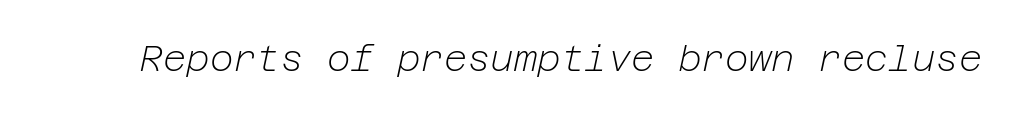
{"italic": "yes", "lean": "right", "slant_degrees": 12, "bold": "no", "weight": "light", "width": "normal", "stroke_contrast": "low", "x_height": "medium", "underline": "no", "letter_spacing": "normal", "letter_spacing_em": 0.0, "glyph_px": 36}
